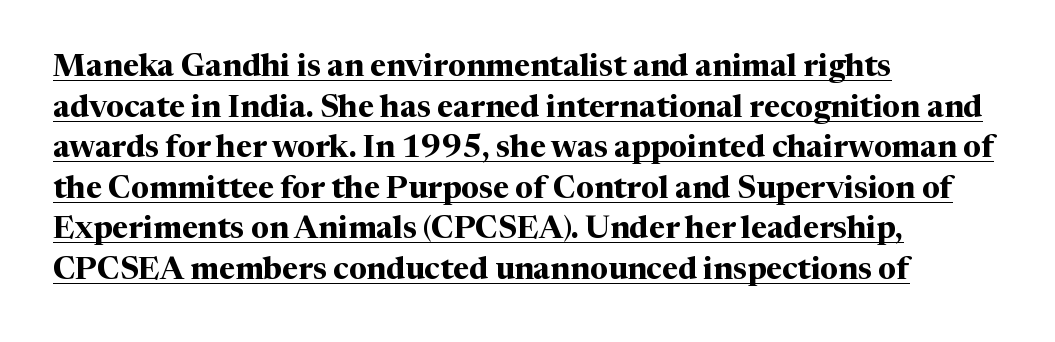
The axis of the letterforms is exactly vertical. Think of a printed novel: that variable character pitch is what you see here. Summary of vertical rhythm: regular, with standard interline spacing. If you drew a ruler down the left edge, every line would touch it. A serif font was chosen for this passage.
